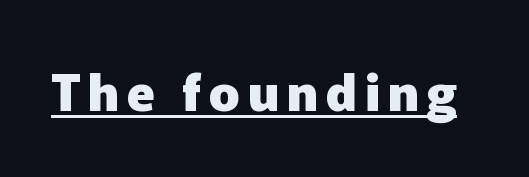
The image shows 51 px heavy sans-serif type, upright; set underlined; low stroke contrast and a medium x-height.
